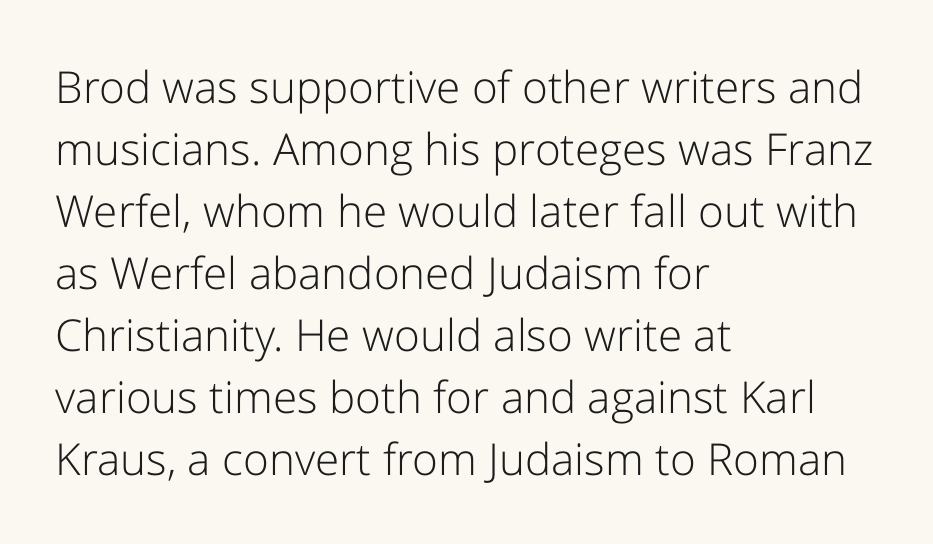
The image shows 44 px light sans-serif type, upright; set left-aligned, normal line spacing (1.41x), normal letter spacing, not underlined; low stroke contrast and a medium x-height.
